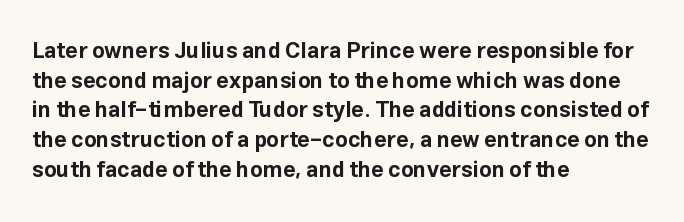
{"italic": "no", "bold": "yes", "underline": "no", "align": "left", "line_spacing": "normal", "line_spacing_ratio": 1.35, "letter_spacing": "normal", "letter_spacing_em": 0.0, "glyph_px": 22}
